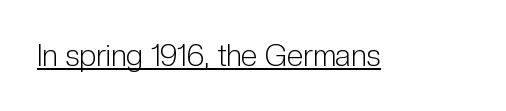
When letters stand straight like this, we call the style roman or upright. Students, observe the line beneath the letters — that is underlining. These lines are rendered in a variable-pitch font. The designer went with a sans here, leaving each stem footless. The cut favours lightness, reaching ordinary text weight at its darkest.
